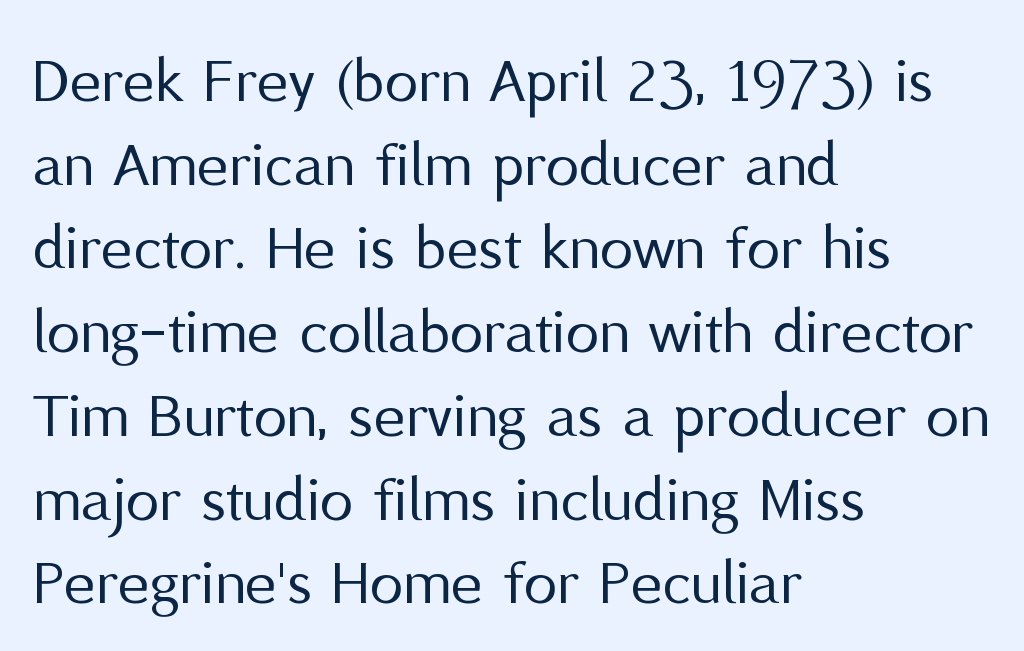
Q: Is the text bold? A: No.
Q: Is the text italic (slanted)? A: No, it is upright.
Q: Is the typeface a serif or a sans-serif typeface? A: Sans-serif.
Q: Is the text underlined? A: No.
Q: How is the paragraph aligned? A: Left-aligned.
Q: Is the spacing between letters normal or unusually wide? A: Normal.
Q: Is the spacing between lines tight, normal or loose? A: Normal.
Q: Width (condensed, normal, or wide)? A: Normal.
Q: Stroke contrast? A: Medium.
Q: x-height? A: Medium.
Q: Monospaced? A: No.
